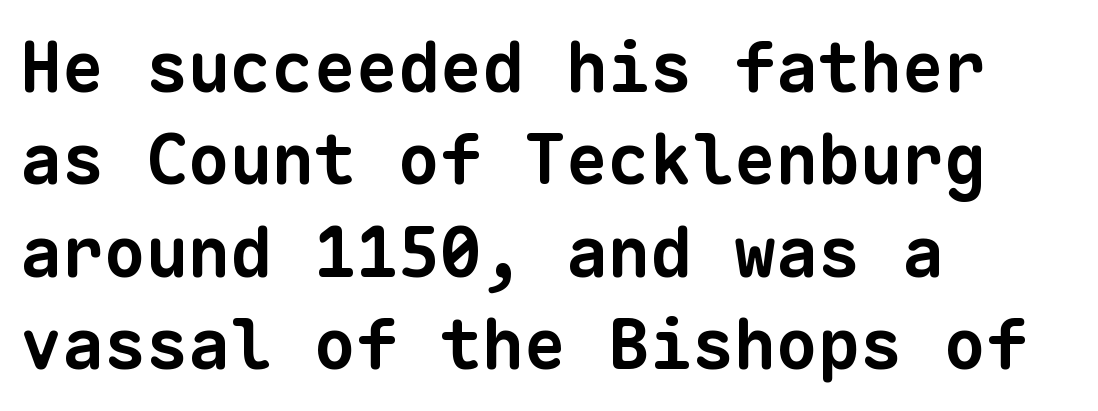
Interline gaps are of average width in this sample. A dark, heavy texture on the line: the type is bold. The rendering anchors every line to the left-hand side. Characters follow at the spacing the type designer built in. Fixed-width glyphs throughout — classic coding-font behaviour.
